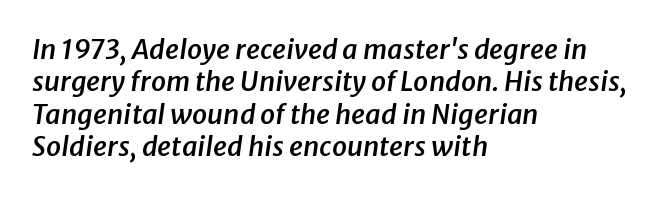
Q: Is the text bold? A: Semi-bold.
Q: Is the text italic (slanted)? A: Yes, it leans right by about 8 degrees.
Q: Is the text underlined? A: No.
Q: How is the paragraph aligned? A: Left-aligned.
Q: Is the spacing between letters normal or unusually wide? A: Normal.
